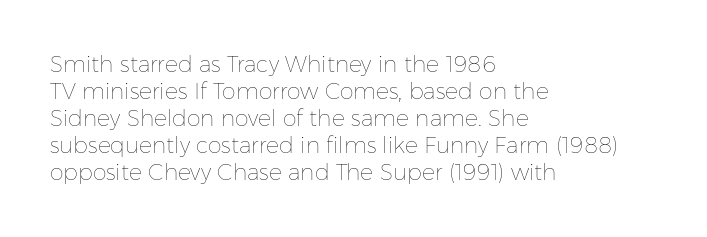
Beneath every word, the page is bare. The lettering holds an erect, upright posture throughout. Caption: face not bold, strokes unweighted. The gaps between neighbouring characters are ordinary and unremarkable.
